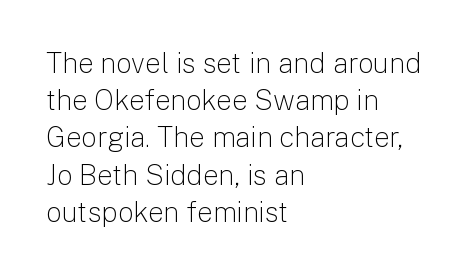
The image shows 28 px light sans-serif type, upright; set left-aligned, normal line spacing (1.33x), normal letter spacing, not underlined; low stroke contrast and a medium x-height.
